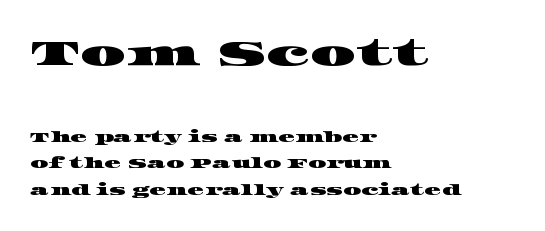
Horizontal bands of white between lines are thick stripes. Teacher's note: observe the even left margin — that is flush-left alignment. Beneath every word, the page is bare. Each word holds together tightly as a unit, with standard inter-letter gaps.
